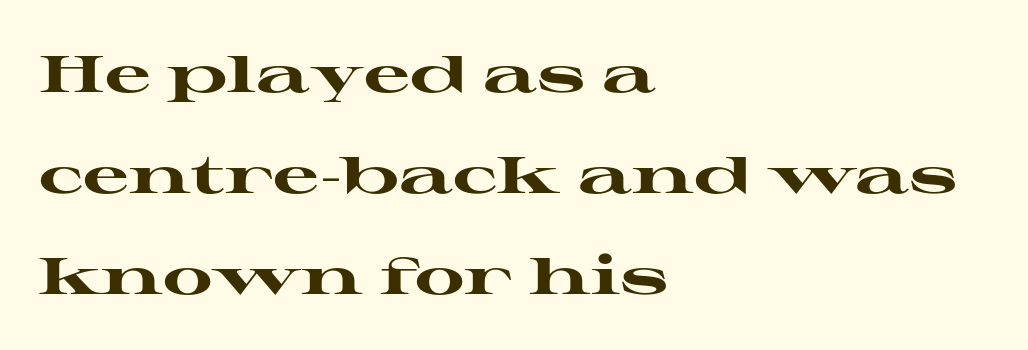
Check where the strokes stop: tiny serifs finish them off. Is the letter spacing exaggerated? No — it looks like the ordinary default. Every letter is thick-stroked: bold, no question. Line beginnings align vertically; line endings do not. Is this a fixed-width face? No — the glyphs have proportional, varying widths.
